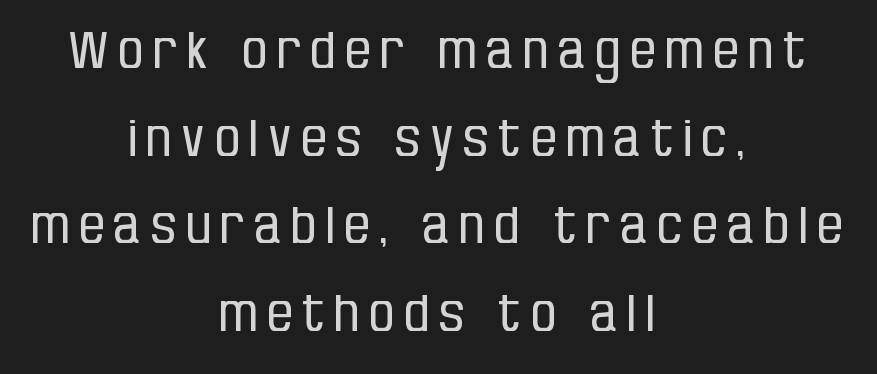
No word sits above an underline. Each stroke keeps to a modest, everyday thickness or less. The letters advance in unequal steps, a hallmark of proportional type. Font category for this specimen: sans-serif.
